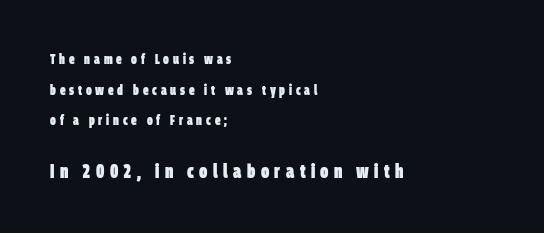
The letters in the lower block stand taller than those in the block above. On the weight axis this lands at bold, roughly 700. This sample is left-justified, so line endings fall wherever the words run out. Bare-footed words on every line.
